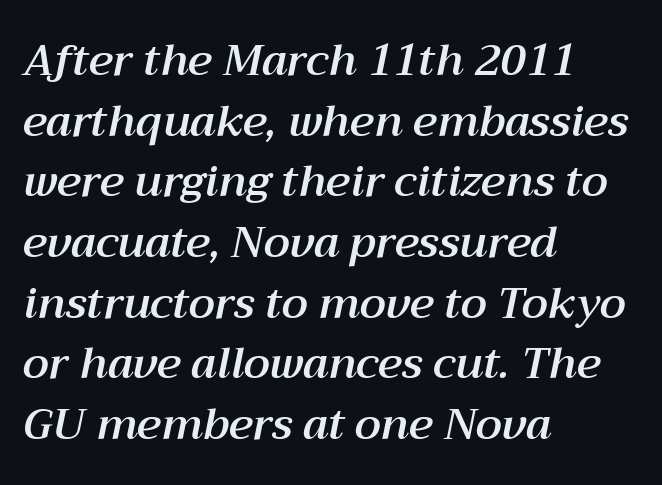
Q: Is the text italic (slanted)? A: Yes, it leans right by about 12 degrees.
Q: Is the text underlined? A: No.
Q: How is the paragraph aligned? A: Left-aligned.
Q: Is the spacing between letters normal or unusually wide? A: Normal.
Q: Is the spacing between lines tight, normal or loose? A: Normal.
Q: Width (condensed, normal, or wide)? A: Normal.
Q: Stroke contrast? A: Medium.
Q: x-height? A: Medium.
Q: Monospaced? A: No.
